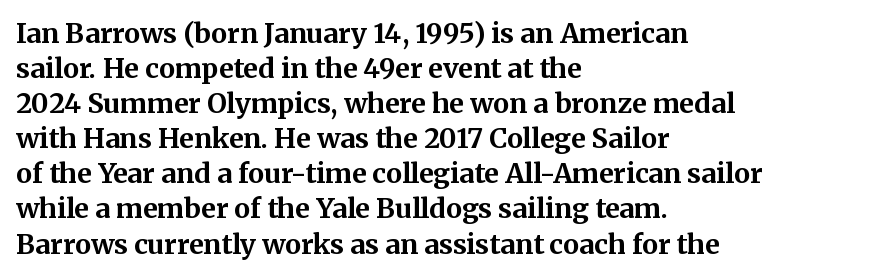
The image shows 27 px bold type, upright; set left-aligned, normal line spacing (1.3x), normal letter spacing, not underlined.
